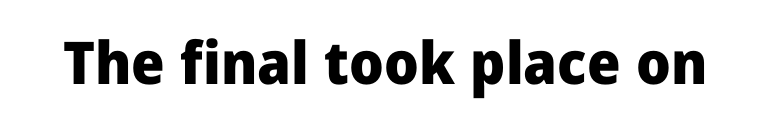
Q: Is the text bold? A: Yes.
Q: Is the text italic (slanted)? A: No, it is upright.
Q: Is the typeface a serif or a sans-serif typeface? A: Sans-serif.
Q: Is the text underlined? A: No.
Q: Is the spacing between letters normal or unusually wide? A: Normal.
Q: Width (condensed, normal, or wide)? A: Normal.
Q: Stroke contrast? A: Low.
Q: x-height? A: Medium.
Q: Monospaced? A: No.
